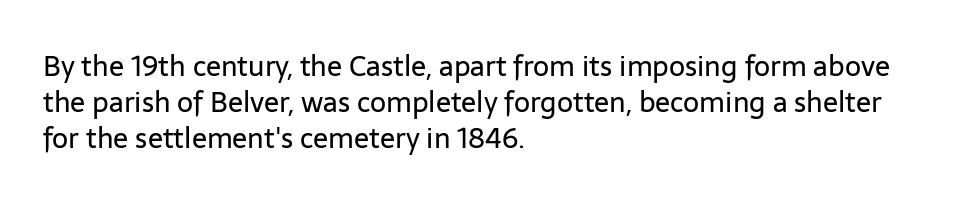
Proportional: the letters do not fall into vertical columns. Observe the ordinary spacing: letters are neighbours, not strangers. These lines sit exactly where default settings would place them. Line starts are locked; line ends wander. You can tell from the bare stems that sans-serif type was used.
